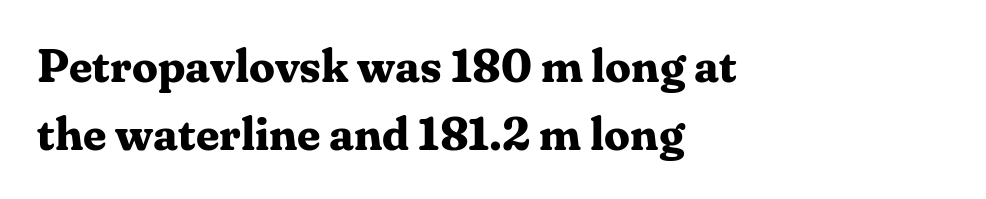
Q: Is the text bold? A: Yes.
Q: Is the text italic (slanted)? A: No, it is upright.
Q: Is the typeface a serif or a sans-serif typeface? A: Serif.
Q: Is the text underlined? A: No.
Q: How is the paragraph aligned? A: Left-aligned.
Q: Is the spacing between letters normal or unusually wide? A: Normal.
Q: Is the spacing between lines tight, normal or loose? A: Normal.
Q: Width (condensed, normal, or wide)? A: Normal.
Q: Stroke contrast? A: Medium.
Q: x-height? A: Medium.
Q: Monospaced? A: No.
